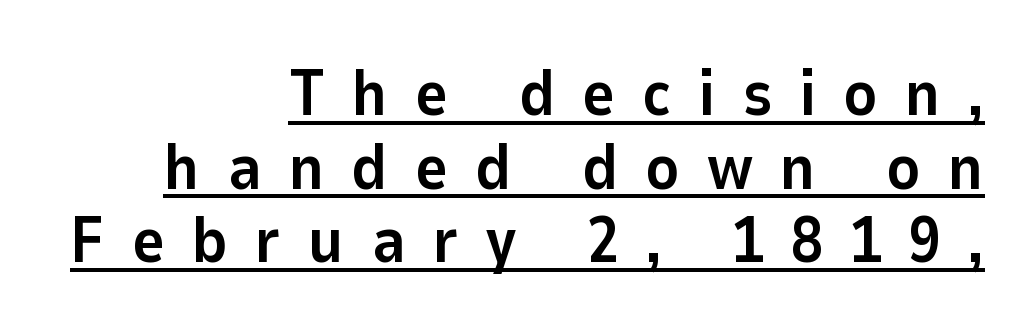
{"serif": "no", "italic": "no", "bold": "yes", "weight": "bold", "width": "normal", "stroke_contrast": "low", "x_height": "medium", "monospaced": "no", "underline": "yes", "align": "right", "line_spacing": "tight", "line_spacing_ratio": 1.15, "letter_spacing": "wide", "letter_spacing_em": 0.42, "glyph_px": 64}
